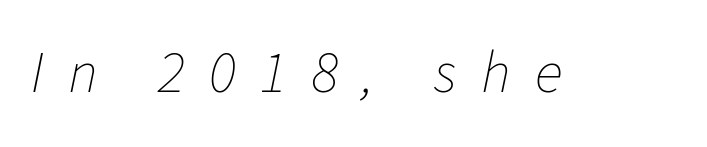
Q: Is the text bold? A: No.
Q: Is the text italic (slanted)? A: Yes, it leans right by about 11 degrees.
Q: Is the text underlined? A: No.
Q: Is the spacing between letters normal or unusually wide? A: Unusually wide.
Q: Width (condensed, normal, or wide)? A: Normal.
Q: Stroke contrast? A: Low.
Q: x-height? A: Medium.
Q: Monospaced? A: No.
